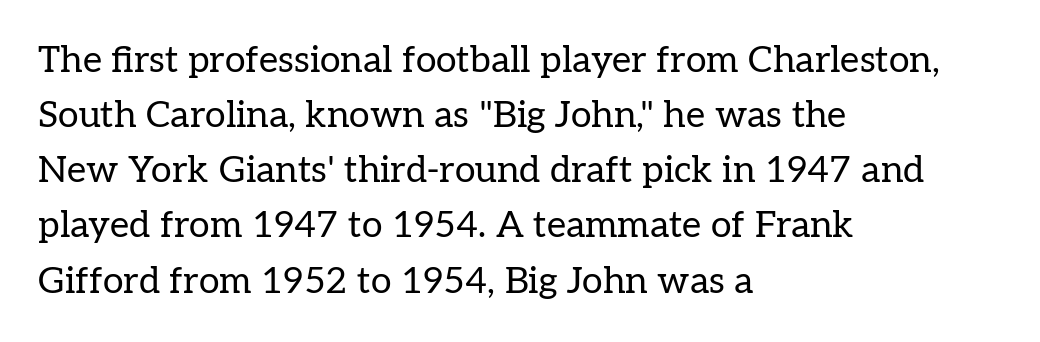
In terms of letterspacing, this is plain default setting. The lines sit at an ordinary, default distance from one another. Is this a sans? No — the strokes have serifs. A roman cut, with each character standing at attention.
